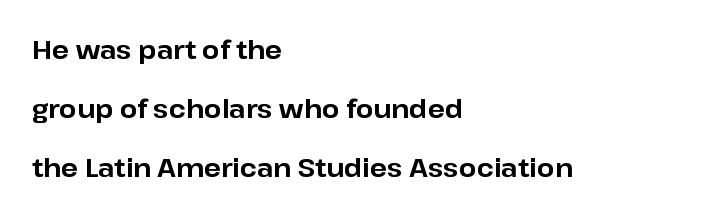
{"italic": "no", "bold": "yes", "underline": "no", "align": "left", "line_spacing": "loose", "line_spacing_ratio": 2.36, "letter_spacing": "normal", "letter_spacing_em": 0.0, "glyph_px": 25}
